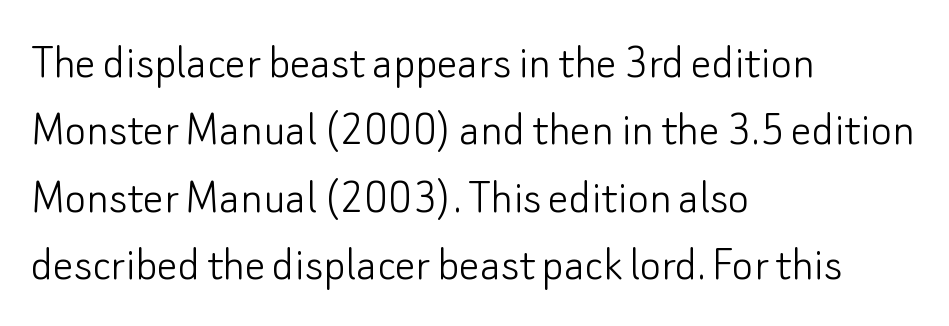
{"serif": "no", "italic": "no", "bold": "no", "weight": "light", "width": "normal", "stroke_contrast": "low", "x_height": "small", "monospaced": "no", "underline": "no", "align": "left", "line_spacing": "normal", "line_spacing_ratio": 1.32, "letter_spacing": "normal", "letter_spacing_em": 0.0, "glyph_px": 51}
